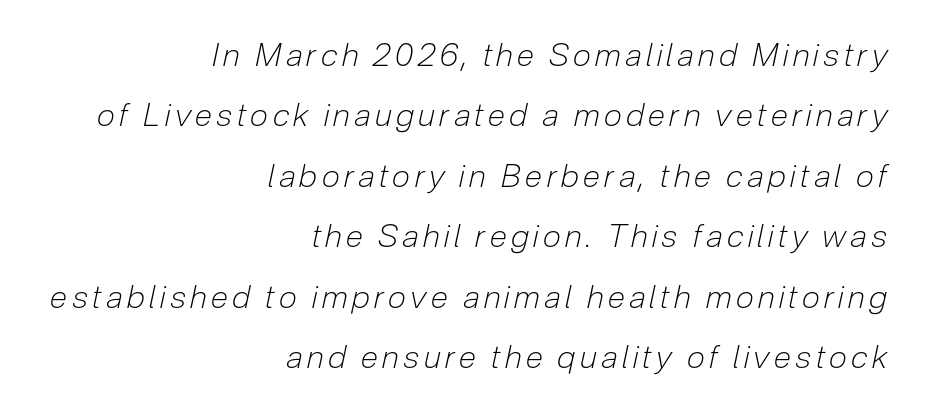
The image shows 32 px light, condensed type, italic (leaning right); set right-aligned, line spacing 1.89x, not underlined; low stroke contrast and a medium x-height.
